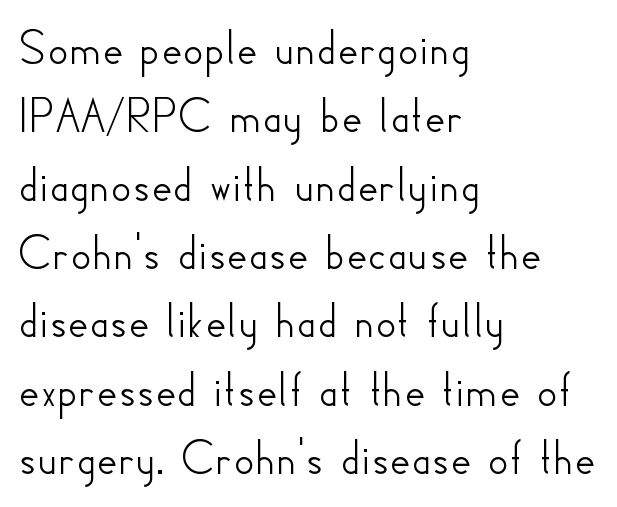
Q: Is the text italic (slanted)? A: No, it is upright.
Q: Is the typeface a serif or a sans-serif typeface? A: Sans-serif.
Q: Is the text underlined? A: No.
Q: How is the paragraph aligned? A: Left-aligned.
Q: Is the spacing between letters normal or unusually wide? A: Normal.
Q: Is the spacing between lines tight, normal or loose? A: Normal.
Q: Width (condensed, normal, or wide)? A: Normal.
Q: Stroke contrast? A: Low.
Q: x-height? A: Small.
Q: Monospaced? A: No.
